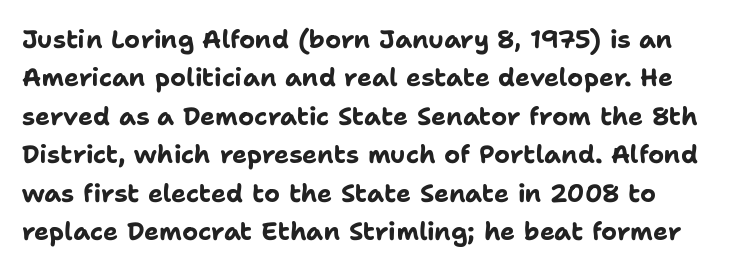
The image shows 25 px bold type, upright; set left-aligned, normal line spacing (1.54x), normal letter spacing, not underlined.
